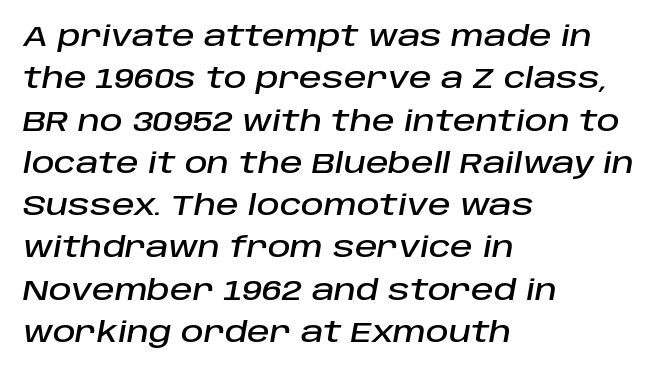
Does the copy run flush right? No — it runs flush left. You could not count columns in this text — the font is proportionally spaced. This rendering leaves character spacing at its baseline value. Descenders are the only things crossing below the line. Horizontal bands of white between lines are of average thickness. Slanted lettering throughout.
